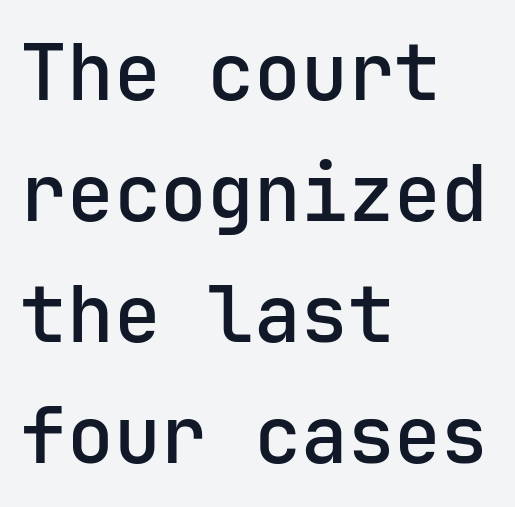
The image shows 78 px sans-serif type, upright, monospaced; set left-aligned, normal line spacing (1.55x), normal letter spacing, not underlined; low stroke contrast and a medium x-height.
